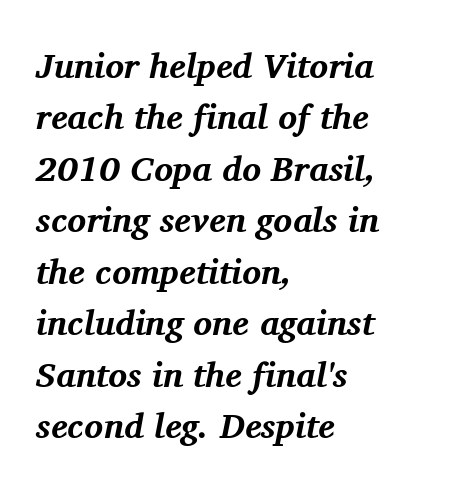
{"serif": "yes", "italic": "yes", "lean": "right", "slant_degrees": 11, "bold": "yes", "weight": "bold", "width": "normal", "stroke_contrast": "medium", "x_height": "medium", "monospaced": "no", "underline": "no", "align": "left", "line_spacing": "normal", "line_spacing_ratio": 1.47, "letter_spacing": "normal", "letter_spacing_em": 0.0, "glyph_px": 35}
